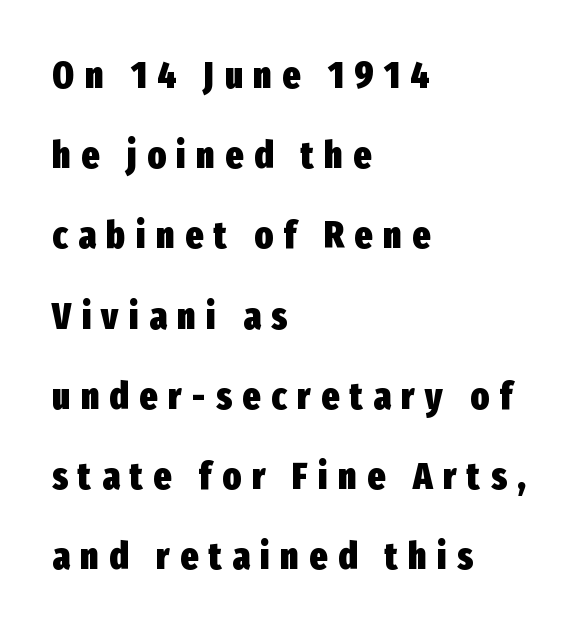
{"serif": "no", "italic": "no", "bold": "yes", "weight": "heavy", "width": "condensed", "stroke_contrast": "low", "x_height": "medium", "monospaced": "no", "underline": "no", "align": "left", "line_spacing": "loose", "line_spacing_ratio": 2.11, "letter_spacing": "wide", "letter_spacing_em": 0.28, "glyph_px": 38}
